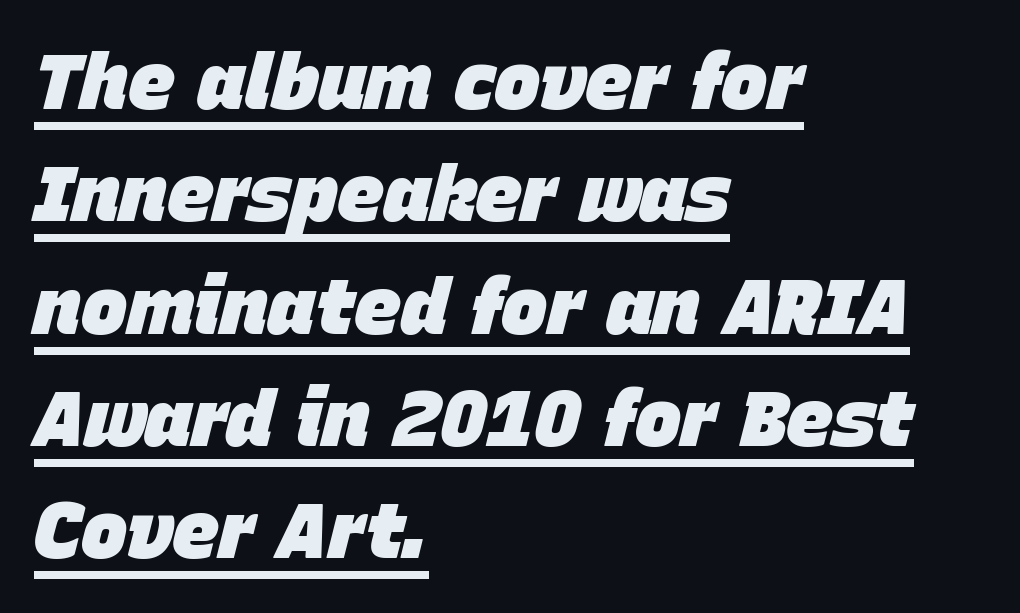
These lines carry a lot of weight — the face is fully bold. Reading down the column, the eye jumps a familiar distance to each next line. Underlining? Definitely there. Characters follow at the spacing the type designer built in. One-word summary of the alignment: left. Slanted lettering throughout.
